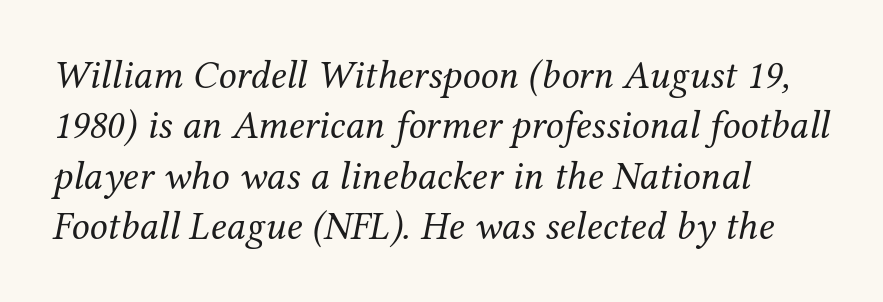
The image shows 40 px regular-weight serif type, italic (leaning right); set left-aligned, normal line spacing (1.26x), normal letter spacing, not underlined; medium stroke contrast and a medium x-height.
